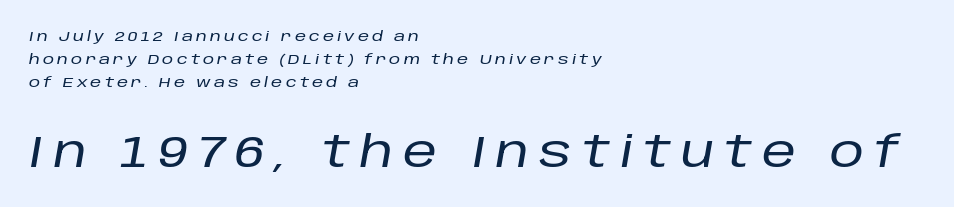
The image shows 43 px text type, italic (leaning right); set left-aligned, normal line spacing (1.63x), unusually wide letter spacing (+0.23 em), not underlined; the second (bottom) block is 3.07x larger; low stroke contrast and a large x-height.
